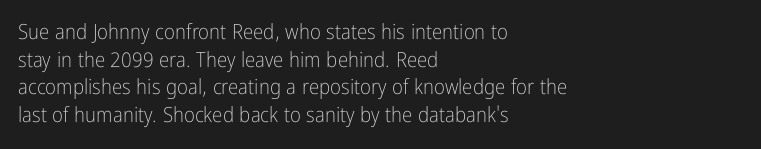
Teacher's note: observe the even left margin — that is flush-left alignment. The line texture is even and compact thanks to regular tracking. The lettering stays uniformly vertical, giving the passage a roman look. The baseline area is clear.
